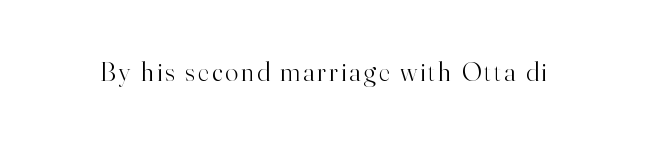
{"italic": "no", "bold": "no", "underline": "no", "glyph_px": 27}
